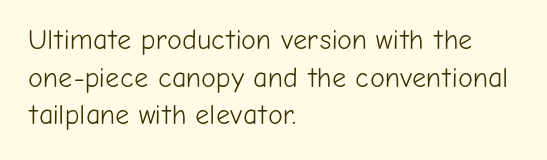
Q: Is the text bold? A: No.
Q: Is the text italic (slanted)? A: No, it is upright.
Q: Is the typeface a serif or a sans-serif typeface? A: Sans-serif.
Q: Is the text underlined? A: No.
Q: How is the paragraph aligned? A: Left-aligned.
Q: Is the spacing between letters normal or unusually wide? A: Normal.
Q: Is the spacing between lines tight, normal or loose? A: Normal.
Q: Width (condensed, normal, or wide)? A: Normal.
Q: Stroke contrast? A: Low.
Q: x-height? A: Medium.
Q: Monospaced? A: No.
